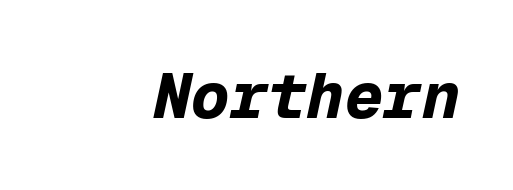
{"italic": "yes", "lean": "right", "slant_degrees": 12, "bold": "yes", "weight": "bold", "width": "normal", "stroke_contrast": "low", "x_height": "medium", "monospaced": "yes", "underline": "no", "letter_spacing": "normal", "letter_spacing_em": 0.0, "glyph_px": 64}
